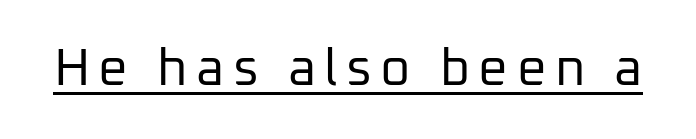
{"serif": "no", "italic": "no", "bold": "no", "weight": "regular", "width": "normal", "stroke_contrast": "low", "x_height": "medium", "monospaced": "no", "underline": "yes", "glyph_px": 52}
